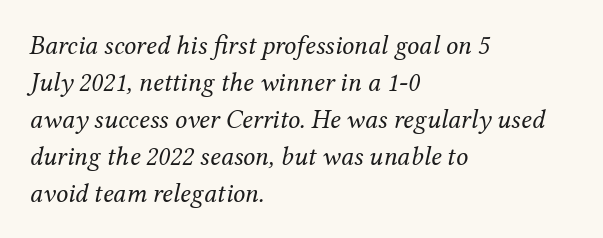
The image shows 27 px text type, italic (leaning right); set left-aligned, normal line spacing (1.37x), normal letter spacing, not underlined.
